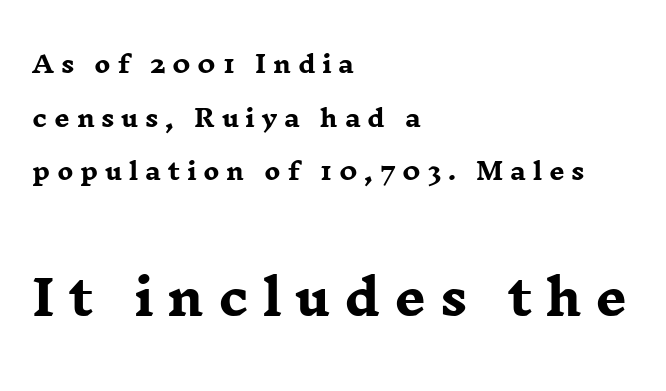
Q: Is the text bold? A: Yes.
Q: Is the text italic (slanted)? A: No, it is upright.
Q: Is the typeface a serif or a sans-serif typeface? A: Serif.
Q: Is the text underlined? A: No.
Q: How is the paragraph aligned? A: Left-aligned.
Q: Is the spacing between letters normal or unusually wide? A: Unusually wide.
Q: Is the spacing between lines tight, normal or loose? A: Loose.
Q: Which block of text is set in a larger size, the first (top) or the second (bottom)? A: The second (bottom) one.
Q: Width (condensed, normal, or wide)? A: Wide.
Q: Stroke contrast? A: Low.
Q: x-height? A: Medium.
Q: Monospaced? A: No.
